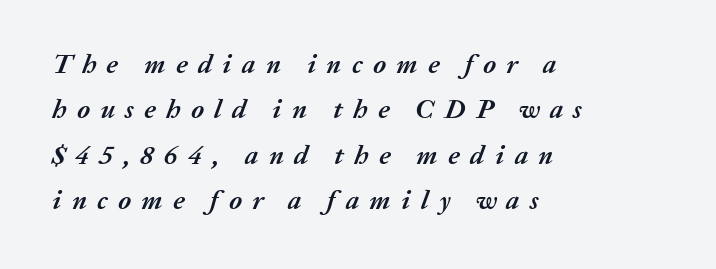
The image shows 27 px bold type, italic (leaning right); set left-aligned, normal line spacing (1.68x), unusually wide letter spacing (+0.38 em), not underlined.
